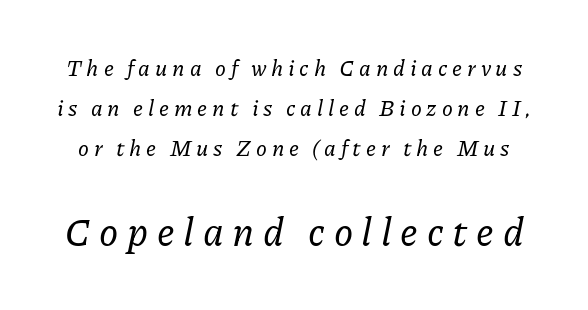
The image shows 39 px serif type, italic (leaning right); set line spacing 1.81x, unusually wide letter spacing (+0.22 em), not underlined; the second (bottom) block is 1.77x larger; low stroke contrast and a medium x-height.
